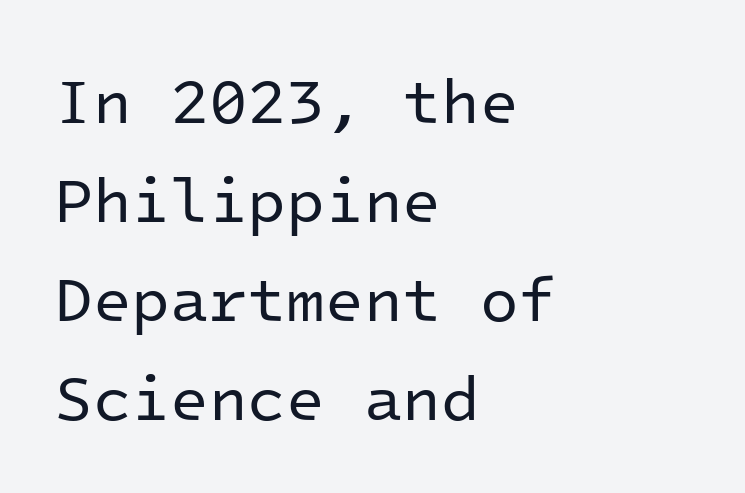
{"serif": "no", "italic": "no", "bold": "no", "weight": "regular", "width": "normal", "stroke_contrast": "low", "x_height": "medium", "monospaced": "yes", "underline": "no", "align": "left", "line_spacing": "normal", "line_spacing_ratio": 1.57, "letter_spacing": "normal", "letter_spacing_em": 0.0, "glyph_px": 63}
